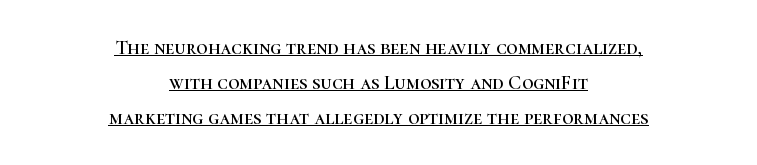
Inter-character spacing is left at the font's built-in metrics. Neither beginnings nor endings align; midpoints do. These lines were composed using upright roman letters. Notice how a bar underscores the lettering throughout.
